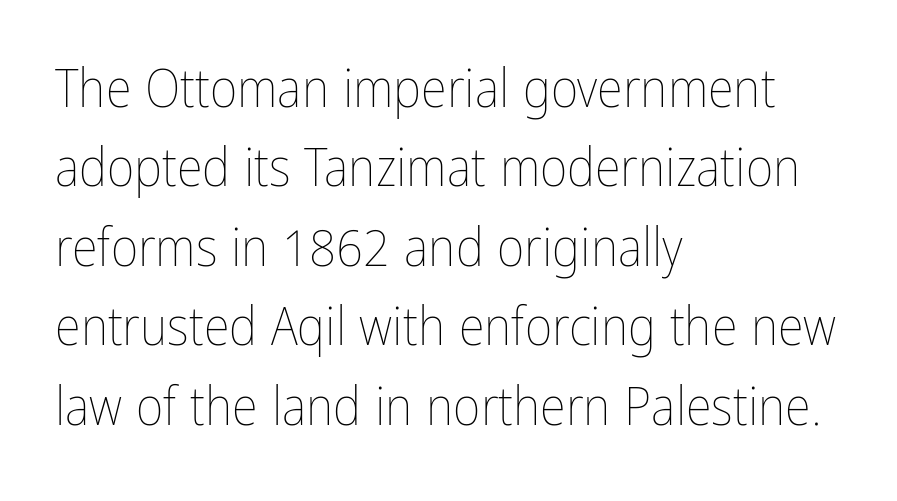
The image shows 53 px thin, condensed type, upright; set left-aligned, normal line spacing (1.5x), normal letter spacing, not underlined; low stroke contrast and a medium x-height.
